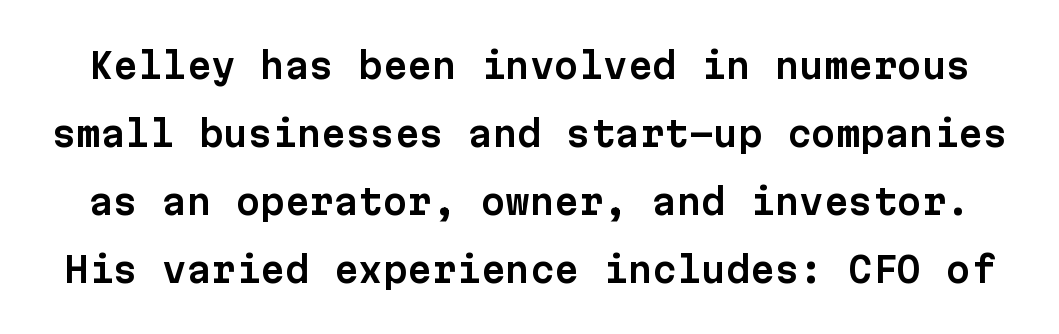
Letterform terminals end flat and unadorned throughout the passage. Check the space under the baseline: it is left empty. In terms of posture, this sample is upright. Is this a fixed-width face? Yes — each glyph sits in an identical cell. The letters sit at their default tracking, neither squeezed nor spread. This block would shrink considerably if given ordinary leading; it's expanded now.
